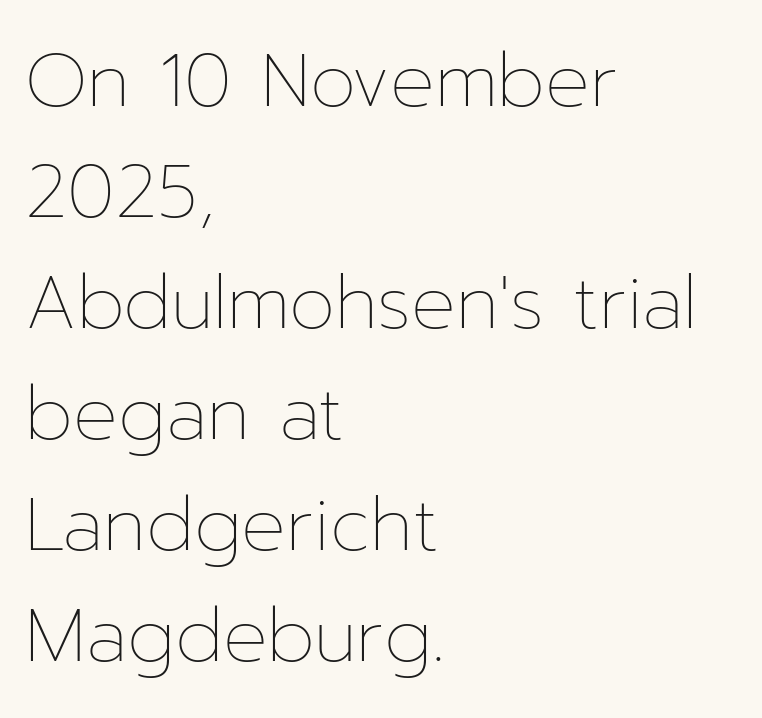
Q: Is the text bold? A: No.
Q: Is the text italic (slanted)? A: No, it is upright.
Q: Is the text underlined? A: No.
Q: How is the paragraph aligned? A: Left-aligned.
Q: Is the spacing between letters normal or unusually wide? A: Normal.
Q: Is the spacing between lines tight, normal or loose? A: Normal.
Q: Width (condensed, normal, or wide)? A: Normal.
Q: Stroke contrast? A: Low.
Q: x-height? A: Medium.
Q: Monospaced? A: No.
